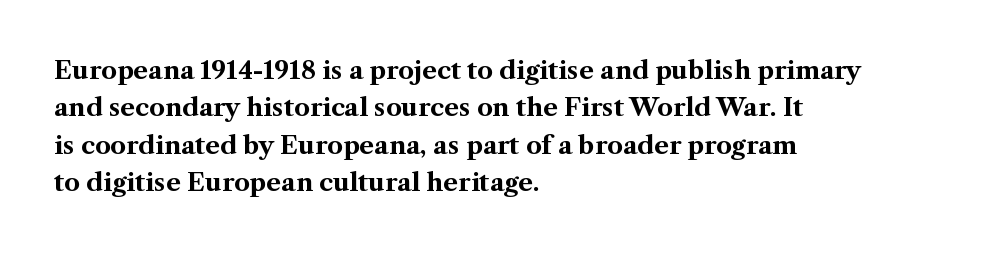
Baseline-to-baseline distance is the conventional proportion of letter height. The typesetter chose a ragged-right arrangement here. The zone under the glyphs is completely vacant. Typesetter's note: full bold, strokes at maximum text heaviness. In terms of posture, this sample is upright. The horizontal fit of the characters is conventional and even.
